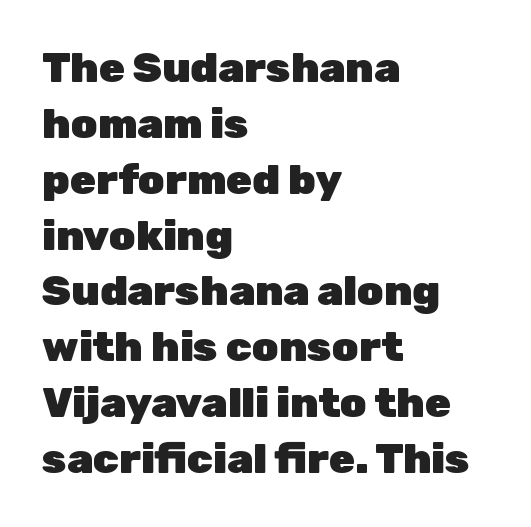
{"serif": "no", "italic": "no", "bold": "yes", "weight": "heavy", "width": "normal", "stroke_contrast": "low", "x_height": "medium", "monospaced": "no", "underline": "no", "align": "left", "line_spacing": "normal", "line_spacing_ratio": 1.33, "letter_spacing": "normal", "letter_spacing_em": 0.0, "glyph_px": 42}
